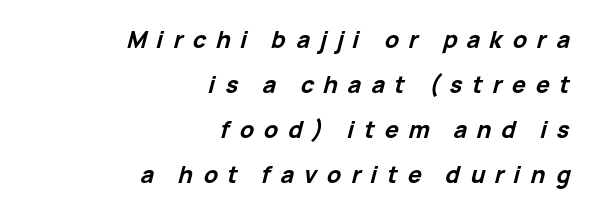
The line texture is sparse and dotted thanks to wide tracking. Line ends are locked; line starts wander. These lines carry a lot of weight — the face is fully bold. An italicized treatment has been applied to the whole sample.
